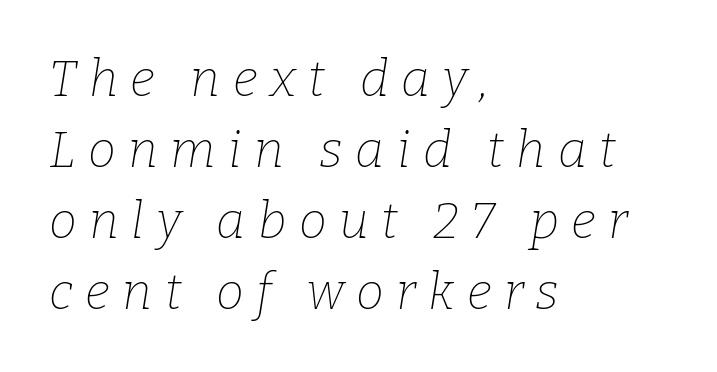
The lettering tilts uniformly, giving the passage an italic look. The rendering anchors every line to the left-hand side. The space directly below the letters is spotless. Character widths vary here, with narrow letters taking less room than wide ones.
